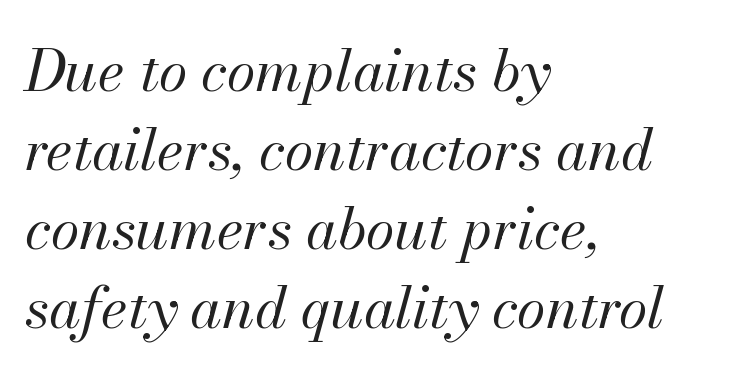
{"italic": "yes", "lean": "right", "slant_degrees": 13, "bold": "no", "weight": "regular", "width": "normal", "stroke_contrast": "medium", "x_height": "small", "monospaced": "no", "underline": "no", "align": "left", "line_spacing": "normal", "line_spacing_ratio": 1.36, "letter_spacing": "normal", "letter_spacing_em": 0.0, "glyph_px": 58}
